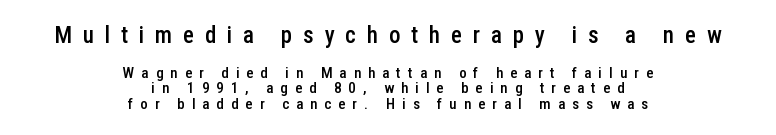
Q: Is the text bold? A: Semi-bold.
Q: Is the text italic (slanted)? A: No, it is upright.
Q: Is the text underlined? A: No.
Q: How is the paragraph aligned? A: Centered.
Q: Is the spacing between letters normal or unusually wide? A: Unusually wide.
Q: Is the spacing between lines tight, normal or loose? A: Tight.
Q: Which block of text is set in a larger size, the first (top) or the second (bottom)? A: The first (top) one.
